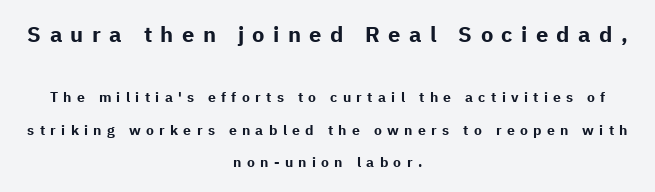
{"italic": "no", "bold": "yes", "underline": "no", "align": "center", "line_spacing": "loose", "line_spacing_ratio": 2.31, "letter_spacing": "wide", "letter_spacing_em": 0.38, "larger_block": "first", "size_ratio": 1.57, "glyph_px": 22}
